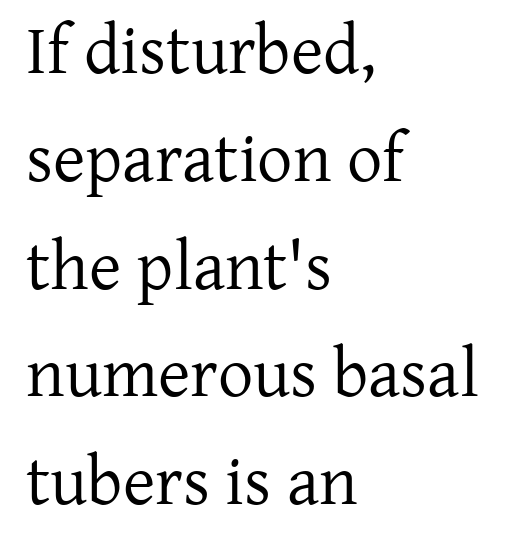
{"serif": "yes", "italic": "no", "bold": "no", "weight": "regular", "width": "normal", "stroke_contrast": "low", "x_height": "medium", "monospaced": "no", "underline": "no", "align": "left", "line_spacing": "normal", "line_spacing_ratio": 1.54, "letter_spacing": "normal", "letter_spacing_em": 0.0, "glyph_px": 70}
